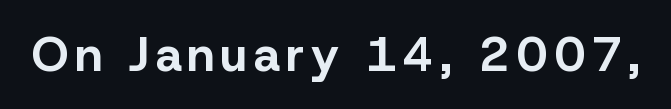
Letterform terminals end flat and unadorned throughout the passage. The passage shown is typed in a proportional face where columns would drift. This is the regular roman posture of the typeface. The strokes are fattened all the way to bold. Any mark beneath the type? The region is blank.
